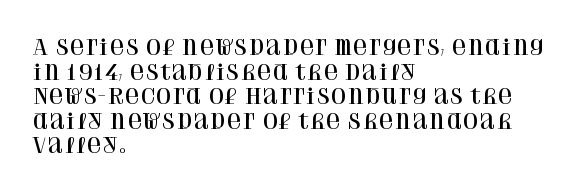
{"italic": "no", "underline": "no", "align": "left", "line_spacing_ratio": 1.23, "letter_spacing": "normal", "letter_spacing_em": 0.0, "glyph_px": 20}
